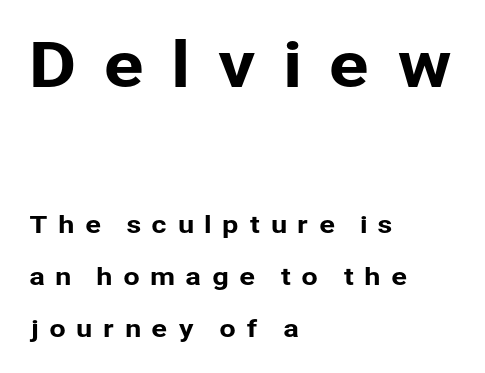
Q: Is the text italic (slanted)? A: No, it is upright.
Q: Is the typeface a serif or a sans-serif typeface? A: Sans-serif.
Q: Is the text underlined? A: No.
Q: How is the paragraph aligned? A: Left-aligned.
Q: Is the spacing between letters normal or unusually wide? A: Unusually wide.
Q: Is the spacing between lines tight, normal or loose? A: Loose.
Q: Which block of text is set in a larger size, the first (top) or the second (bottom)? A: The first (top) one.
Q: Width (condensed, normal, or wide)? A: Normal.
Q: Stroke contrast? A: Low.
Q: x-height? A: Medium.
Q: Monospaced? A: No.
